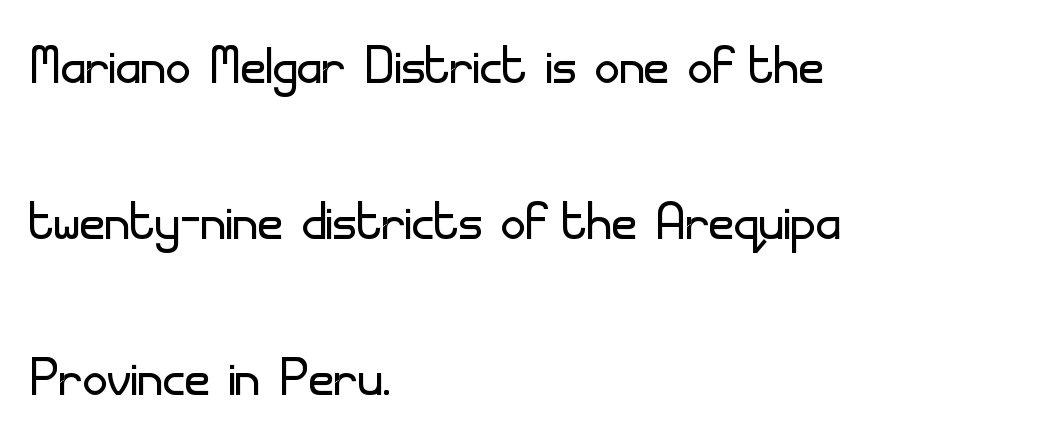
Spacing verdict: proportional, widths tailored to each character. The space directly below the letters is spotless. The font family rendered here belongs to the sans-serif group. Bold? No — there's no thickening of the strokes. Every stem runs plumb, perpendicular to the baseline.
